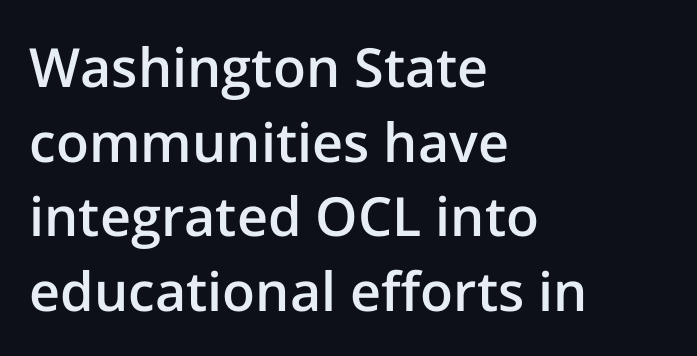
Q: Is the text bold? A: Semi-bold.
Q: Is the text italic (slanted)? A: No, it is upright.
Q: Is the typeface a serif or a sans-serif typeface? A: Sans-serif.
Q: Is the text underlined? A: No.
Q: How is the paragraph aligned? A: Left-aligned.
Q: Is the spacing between letters normal or unusually wide? A: Normal.
Q: Is the spacing between lines tight, normal or loose? A: Normal.
Q: Width (condensed, normal, or wide)? A: Normal.
Q: Stroke contrast? A: Low.
Q: x-height? A: Medium.
Q: Monospaced? A: No.
